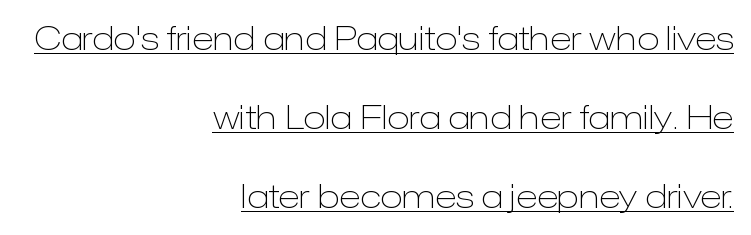
{"serif": "no", "italic": "no", "bold": "no", "weight": "light", "width": "normal", "stroke_contrast": "low", "x_height": "medium", "monospaced": "no", "underline": "yes", "align": "right", "line_spacing": "loose", "line_spacing_ratio": 2.4, "letter_spacing": "normal", "letter_spacing_em": 0.0, "glyph_px": 33}
